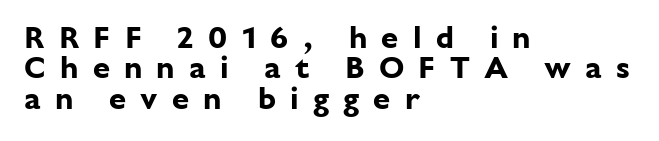
Regarding serifs, this sample does without them. Is the letter spacing exaggerated? Yes — the characters are pushed far apart. This sample is left-justified, so line endings fall wherever the words run out. Proportional: the letters do not fall into vertical columns. Leading is clearly below the norm, producing a dense column.
